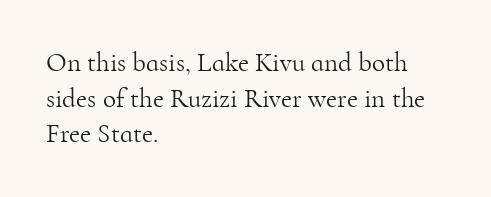
Q: Is the text bold? A: No.
Q: Is the text italic (slanted)? A: No, it is upright.
Q: Is the text underlined? A: No.
Q: How is the paragraph aligned? A: Left-aligned.
Q: Is the spacing between letters normal or unusually wide? A: Normal.
Q: Is the spacing between lines tight, normal or loose? A: Normal.
